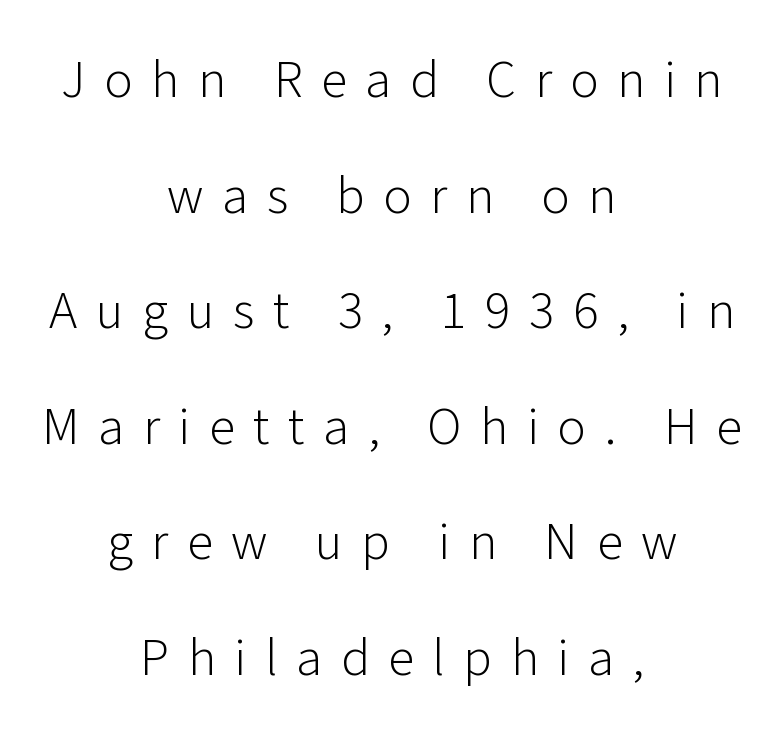
{"serif": "no", "italic": "no", "bold": "no", "weight": "light", "width": "normal", "stroke_contrast": "low", "x_height": "medium", "monospaced": "no", "underline": "no", "align": "center", "line_spacing": "loose", "line_spacing_ratio": 2.18, "letter_spacing": "wide", "letter_spacing_em": 0.35, "glyph_px": 53}
